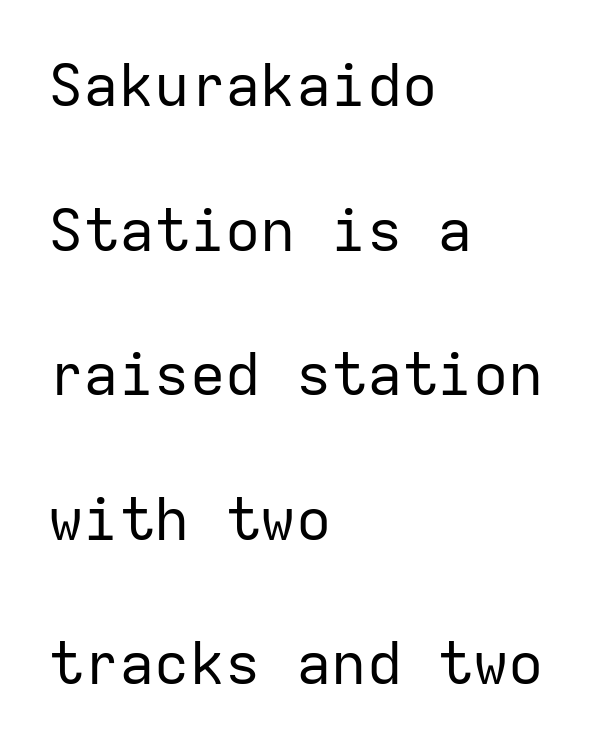
Notice how the stems are strictly vertical — no italics here. Is the type heavy? It reads as light-to-regular instead. The gap between lines stays unmarked. The passage shown stacks its lines with a broad gap. These lines keep a tight, regular rhythm from letter to letter. Which margin do the lines hug? The left one — the right edge is uneven.
